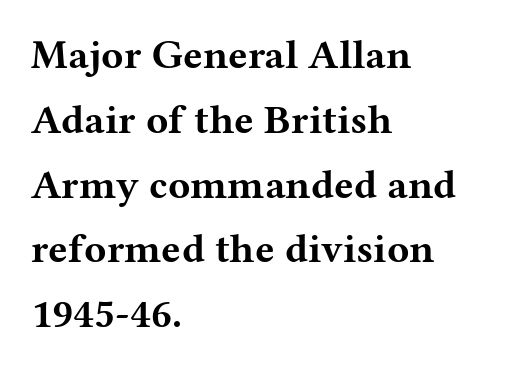
{"serif": "yes", "italic": "no", "bold": "yes", "weight": "bold", "width": "wide", "stroke_contrast": "medium", "x_height": "medium", "monospaced": "no", "underline": "no", "align": "left", "line_spacing": "normal", "line_spacing_ratio": 1.58, "letter_spacing": "normal", "letter_spacing_em": 0.0, "glyph_px": 41}
